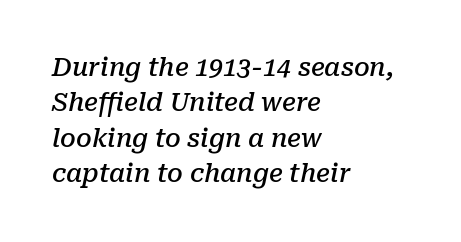
The image shows 25 px text type, italic (leaning right); set left-aligned, normal line spacing (1.42x), normal letter spacing, not underlined.
